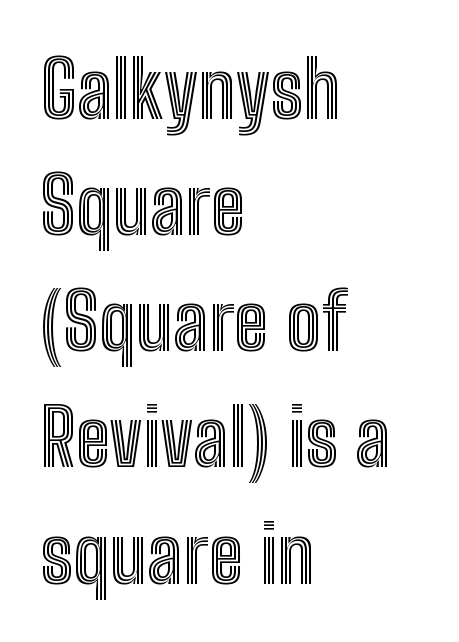
The image shows 79 px condensed type, upright; set left-aligned, normal line spacing (1.47x), normal letter spacing, not underlined; a medium x-height.
